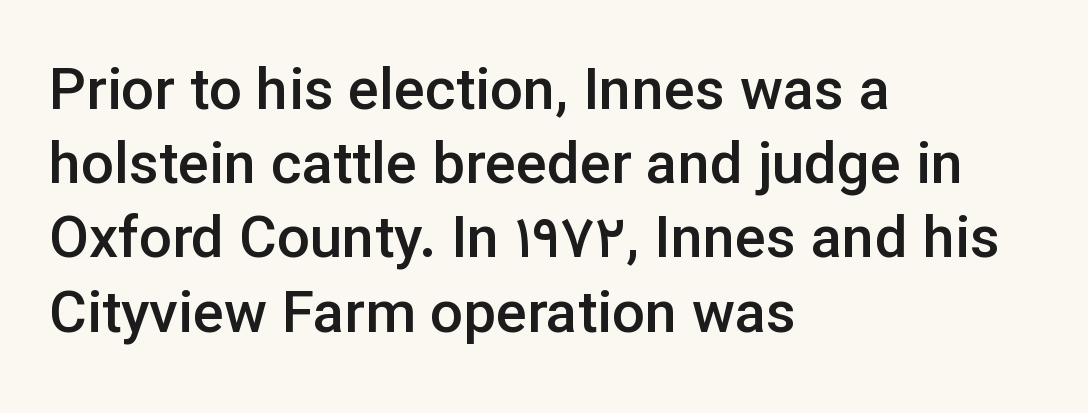
The image shows 58 px semibold sans-serif type, upright; set left-aligned, normal line spacing (1.28x), normal letter spacing, not underlined; low stroke contrast and a medium x-height.
